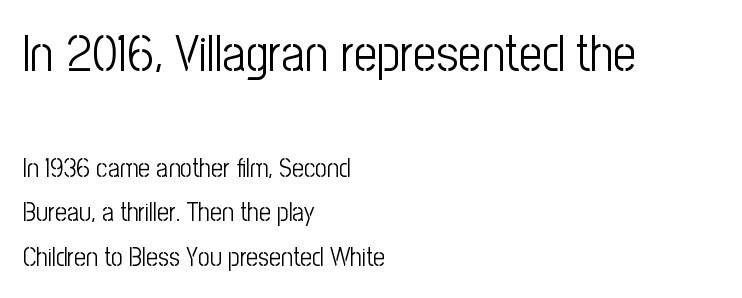
Q: Is the text bold? A: No.
Q: Is the text italic (slanted)? A: No, it is upright.
Q: Is the typeface a serif or a sans-serif typeface? A: Sans-serif.
Q: Is the text underlined? A: No.
Q: How is the paragraph aligned? A: Left-aligned.
Q: Is the spacing between letters normal or unusually wide? A: Normal.
Q: Which block of text is set in a larger size, the first (top) or the second (bottom)? A: The first (top) one.
Q: Width (condensed, normal, or wide)? A: Condensed.
Q: Stroke contrast? A: Low.
Q: x-height? A: Medium.
Q: Monospaced? A: No.
